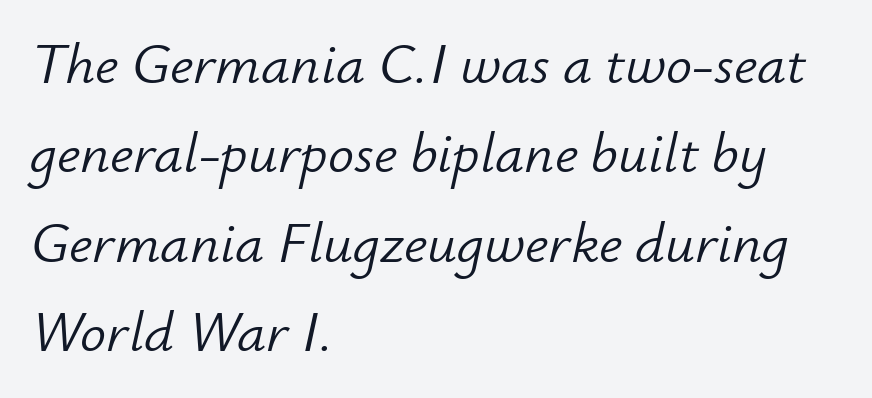
The image shows 58 px light type, italic (leaning right); set left-aligned, normal line spacing (1.54x), normal letter spacing, not underlined; low stroke contrast and a small x-height.
